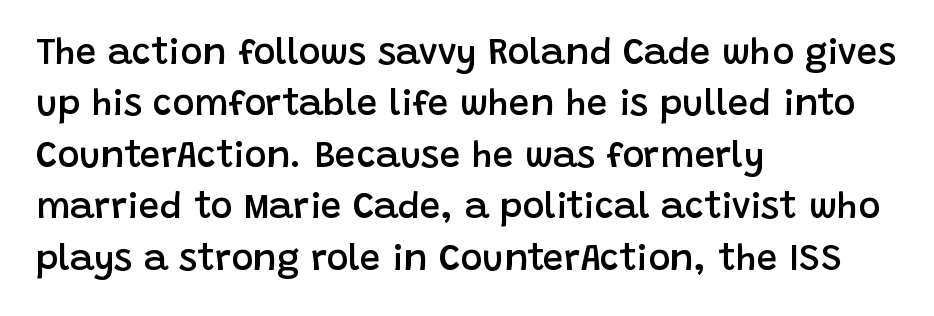
Spacing verdict: proportional, widths tailored to each character. Upright lettering throughout. Slightly chunky letters — semibold, I'd say, not full bold. In terms of letterform style, serifs are entirely absent. Casual observation: everything's shoved over to the left.
